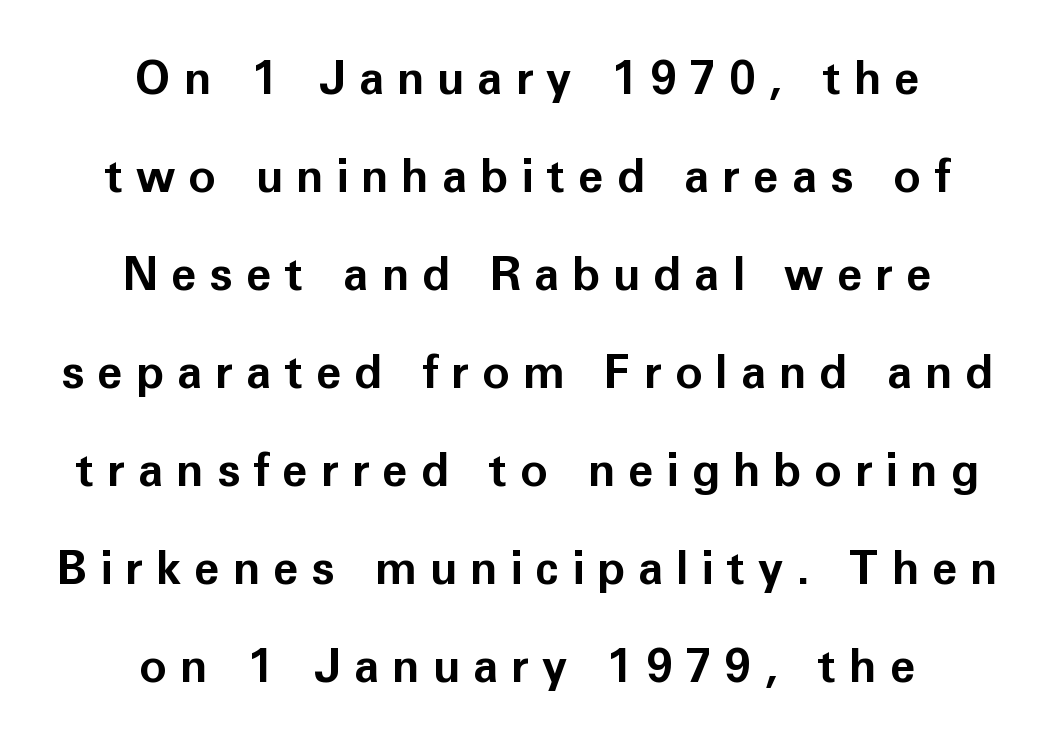
Here the designer chose a conventional face with non-uniform glyph widths. You'd pick this weight for a headline — it's a proper bold. Glyph-to-glyph distance is far greater than everyday printed text. Does the lettering tilt? It doesn't — this is upright. This sample is center-justified, so both line endings float freely.
